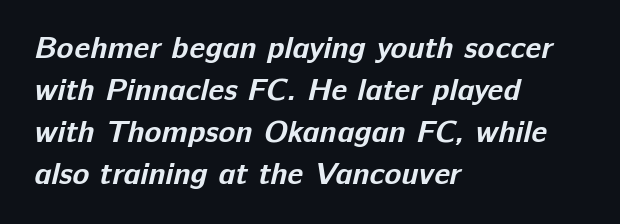
The image shows 31 px bold sans-serif type; set left-aligned, normal line spacing (1.35x), normal letter spacing, not underlined; low stroke contrast and a medium x-height.
